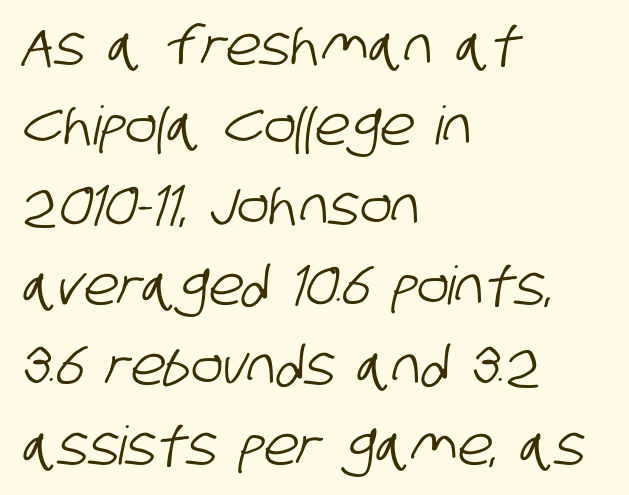
Q: Is the typeface a serif or a sans-serif typeface? A: Sans-serif.
Q: Is the text underlined? A: No.
Q: How is the paragraph aligned? A: Left-aligned.
Q: Is the spacing between letters normal or unusually wide? A: Normal.
Q: Is the spacing between lines tight, normal or loose? A: Normal.
Q: Width (condensed, normal, or wide)? A: Condensed.
Q: Stroke contrast? A: Low.
Q: x-height? A: Large.
Q: Monospaced? A: No.
